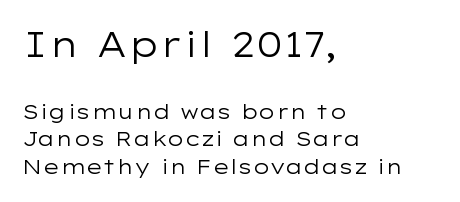
Q: Is the text bold? A: No.
Q: Is the text italic (slanted)? A: No, it is upright.
Q: Is the typeface a serif or a sans-serif typeface? A: Sans-serif.
Q: Is the text underlined? A: No.
Q: How is the paragraph aligned? A: Left-aligned.
Q: Is the spacing between letters normal or unusually wide? A: Normal.
Q: Is the spacing between lines tight, normal or loose? A: Normal.
Q: Which block of text is set in a larger size, the first (top) or the second (bottom)? A: The first (top) one.
Q: Width (condensed, normal, or wide)? A: Wide.
Q: Stroke contrast? A: Low.
Q: x-height? A: Medium.
Q: Monospaced? A: No.
